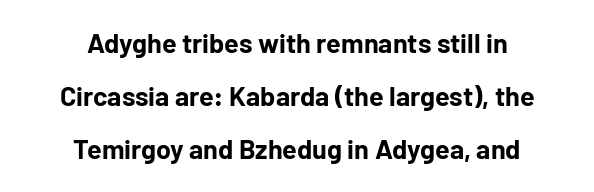
{"italic": "no", "bold": "yes", "underline": "no", "align": "center", "line_spacing": "loose", "line_spacing_ratio": 1.96, "letter_spacing": "normal", "letter_spacing_em": 0.0, "glyph_px": 27}
